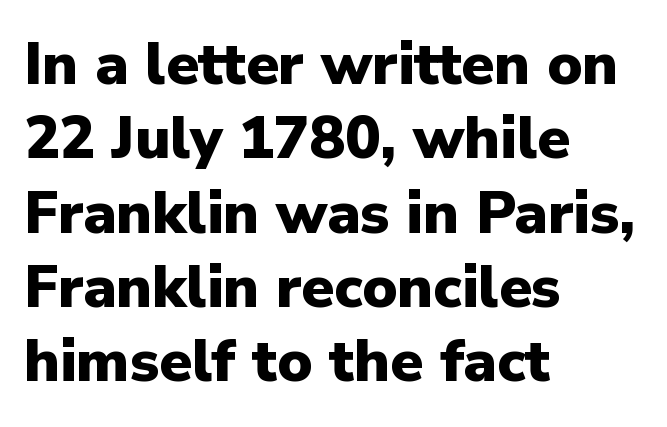
{"serif": "no", "italic": "no", "bold": "yes", "weight": "heavy", "width": "normal", "stroke_contrast": "low", "x_height": "medium", "monospaced": "no", "underline": "no", "align": "left", "line_spacing": "normal", "line_spacing_ratio": 1.26, "letter_spacing": "normal", "letter_spacing_em": 0.0, "glyph_px": 59}
